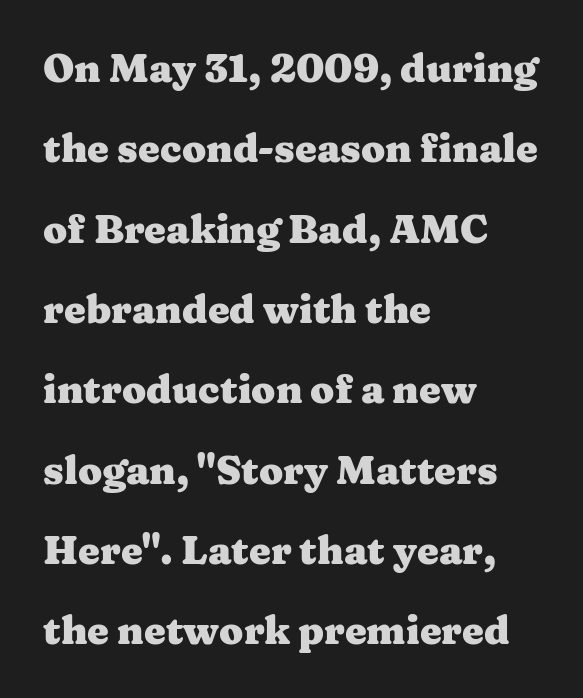
Observe the ordinary spacing: letters are neighbours, not strangers. You could not count columns in this text — the font is proportionally spaced. The lines in this sample share a left origin and differ only in where they stop. Ascenders rise straight up at ninety degrees. Look at the bottom of the vertical strokes: they flare into serifs here. Each new line begins a long way beneath the previous one.
